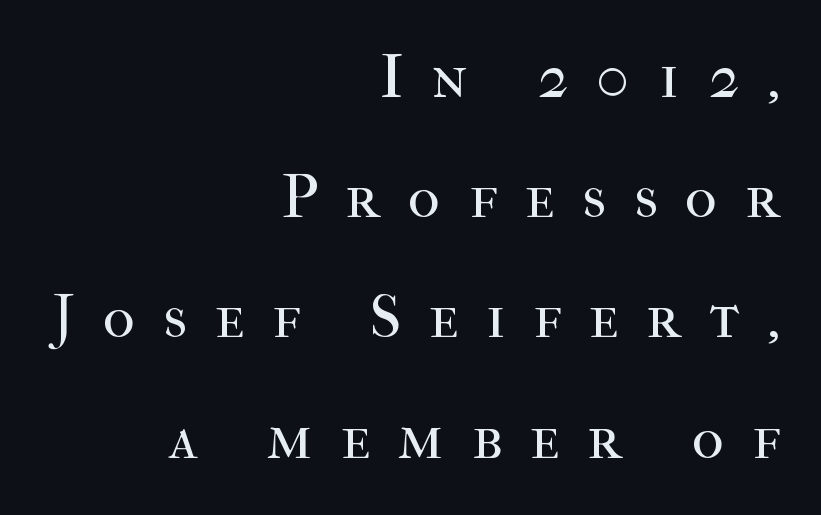
No italicization has been applied; the sample stays upright. Stroke thickness stays within the range of a standard reading face or lighter. Tracking here is generous; glyphs stand well apart from one another. Yep, those are serifs on the letters. Whoever set this chose breathing room over compactness in the vertical rhythm. Spacing verdict: proportional, widths tailored to each character.
